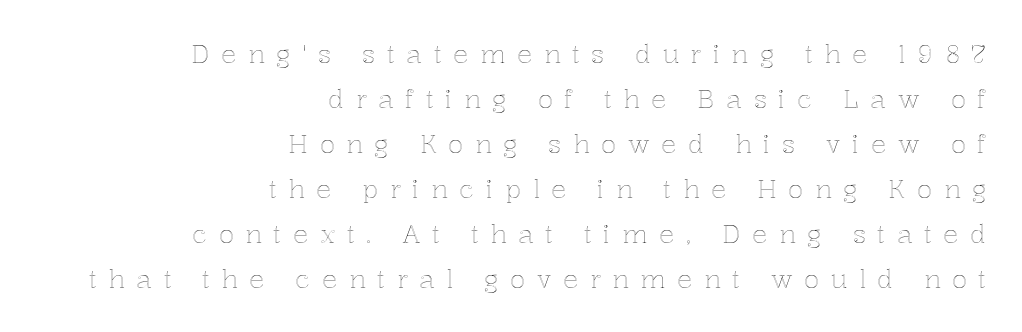
{"italic": "no", "underline": "no", "align": "right", "line_spacing_ratio": 1.8, "letter_spacing": "wide", "letter_spacing_em": 0.47, "glyph_px": 25}
